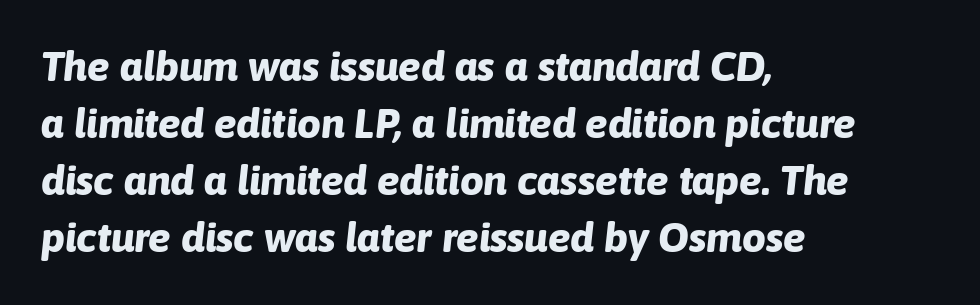
A typesetter would call this proportional, since set widths differ per character. Plenty of ink on the page — the face is bold. The string is rendered with underlining switched off. Vertically, the passage feels balanced, rows spaced as you'd expect. Yep, that's italic — everything's leaning. All the whitespace from short lines collects on the right.
